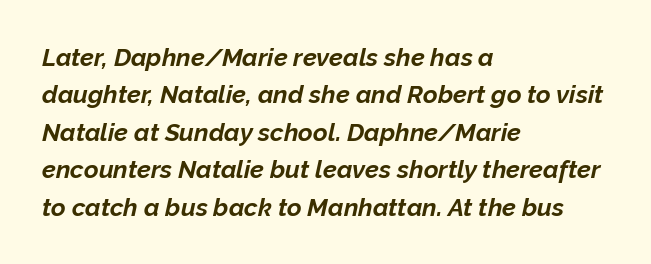
Q: Is the text bold? A: Yes.
Q: Is the text italic (slanted)? A: Yes, it leans right by about 12 degrees.
Q: Is the text underlined? A: No.
Q: How is the paragraph aligned? A: Left-aligned.
Q: Is the spacing between letters normal or unusually wide? A: Normal.
Q: Is the spacing between lines tight, normal or loose? A: Normal.
